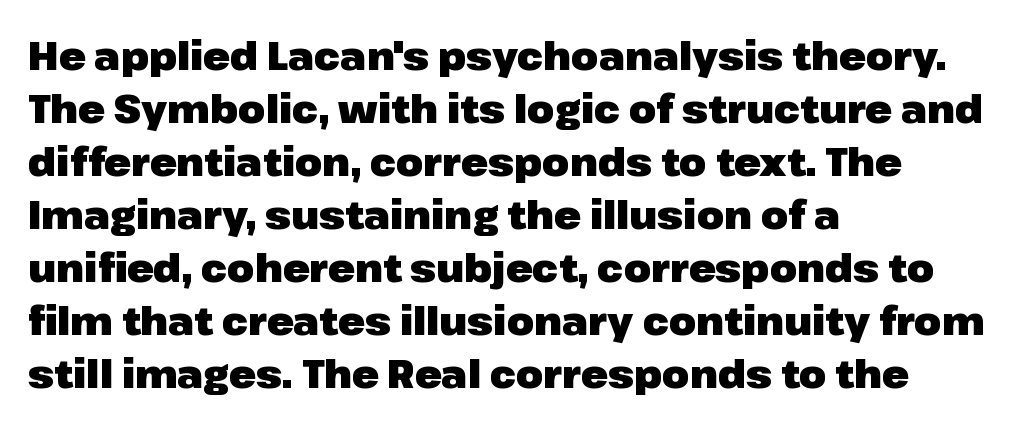
{"serif": "no", "italic": "no", "bold": "yes", "weight": "heavy", "width": "normal", "stroke_contrast": "low", "x_height": "medium", "monospaced": "no", "underline": "no", "align": "left", "line_spacing": "normal", "line_spacing_ratio": 1.36, "letter_spacing": "normal", "letter_spacing_em": 0.0, "glyph_px": 39}
